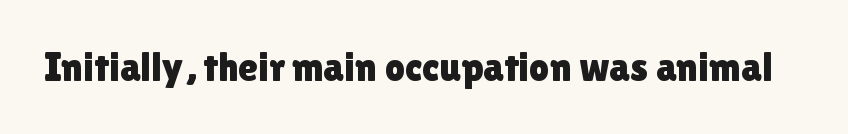
{"serif": "no", "italic": "no", "width": "normal", "x_height": "medium", "monospaced": "no", "underline": "no", "letter_spacing": "normal", "letter_spacing_em": 0.0, "glyph_px": 40}
